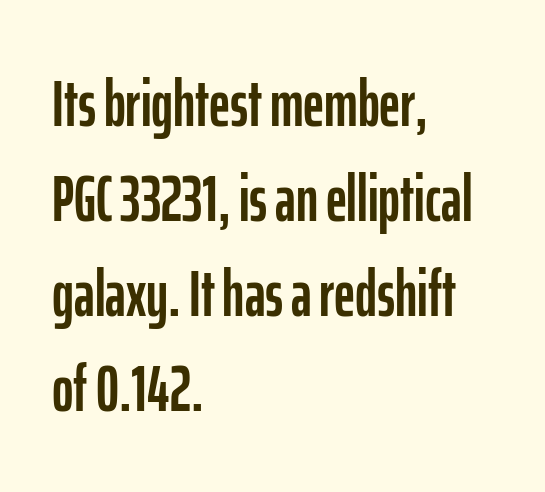
The passage shown is typed in a proportional face where columns would drift. Each word holds together tightly as a unit, with standard inter-letter gaps. Line spacing here is normal. A clean baseline with only descenders dipping below it. Observe the absence of serifs on each vertical stroke in this sample. Line starts are locked; line ends wander.
